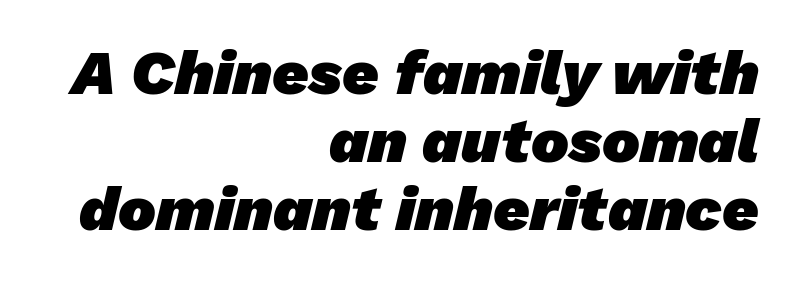
The image shows 63 px heavy sans-serif type; set right-aligned, tight line spacing (1.08x), normal letter spacing, not underlined; low stroke contrast and a medium x-height.
